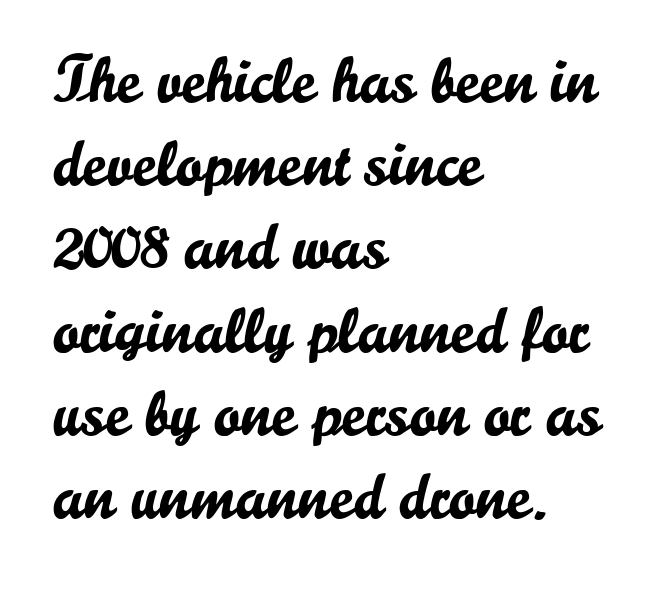
{"serif": "no", "width": "normal", "stroke_contrast": "low", "x_height": "small", "monospaced": "no", "underline": "no", "align": "left", "line_spacing": "normal", "line_spacing_ratio": 1.28, "letter_spacing": "normal", "letter_spacing_em": 0.0, "glyph_px": 65}
